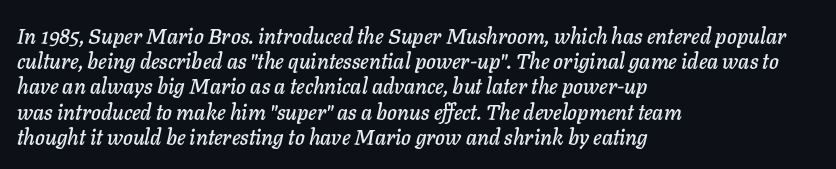
These lines are set flush left with a ragged right edge. Tall strokes in this sample are angled rather than plumb. Type without underlining. The type is set solid horizontally, with unmodified tracking.
